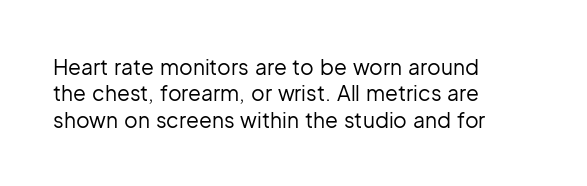
Q: Is the text bold? A: No.
Q: Is the text italic (slanted)? A: No, it is upright.
Q: Is the text underlined? A: No.
Q: How is the paragraph aligned? A: Left-aligned.
Q: Is the spacing between letters normal or unusually wide? A: Normal.
Q: Is the spacing between lines tight, normal or loose? A: Normal.
